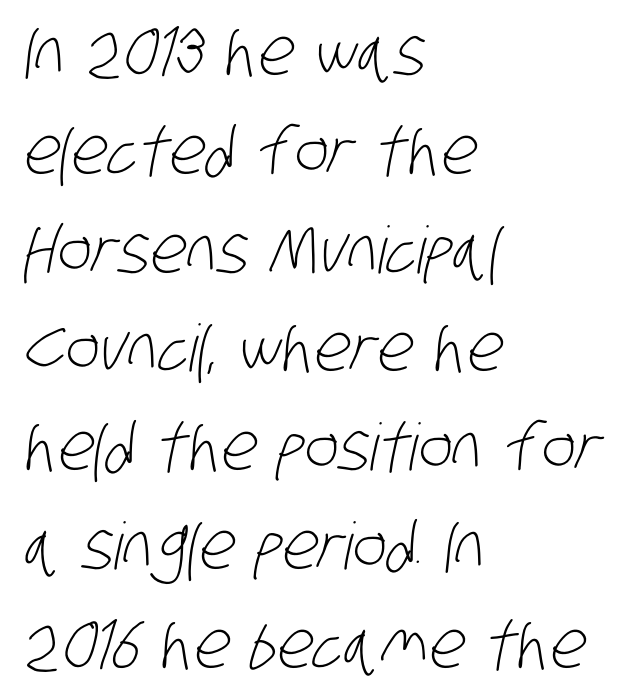
Stems here are at most as thick as an everyday book face. Does the copy run flush right? No — it runs flush left. Underlining? Definitely not there. Notice how descenders clear the ascenders below comfortably — that's standard leading. Examine the stroke ends and you'll find no serifs.
